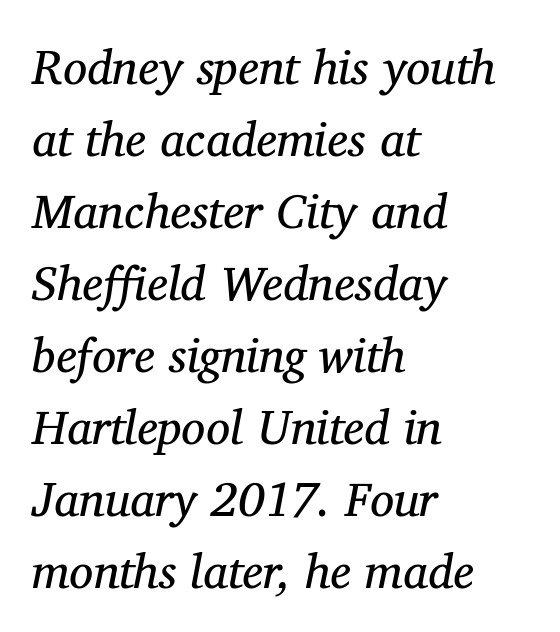
{"serif": "yes", "italic": "yes", "lean": "right", "slant_degrees": 11, "bold": "no", "weight": "regular", "width": "normal", "stroke_contrast": "medium", "x_height": "medium", "monospaced": "no", "underline": "no", "align": "left", "line_spacing": "normal", "line_spacing_ratio": 1.5, "letter_spacing": "normal", "letter_spacing_em": 0.0, "glyph_px": 48}
